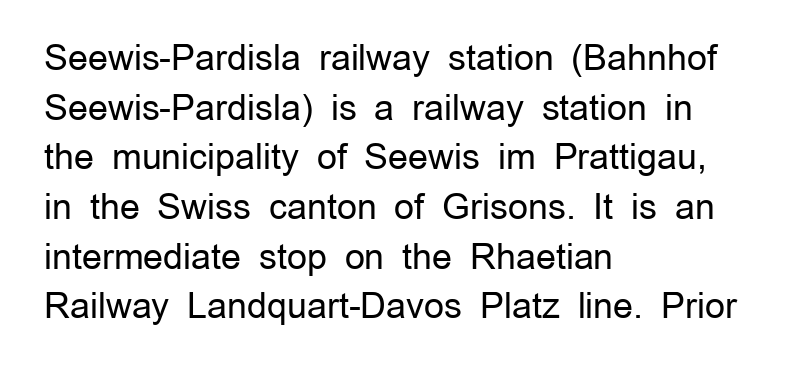
The image shows 35 px regular-weight sans-serif type, upright; set left-aligned, normal line spacing (1.42x), normal letter spacing, not underlined; low stroke contrast and a medium x-height.
